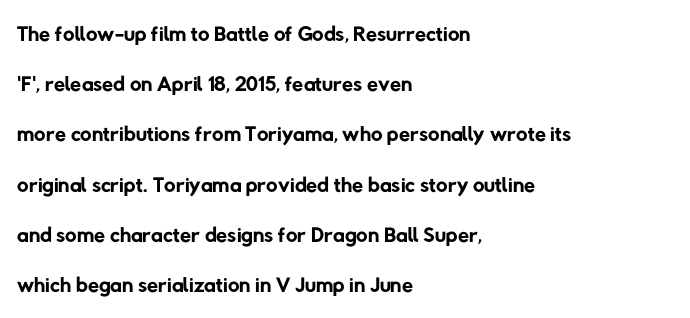
Q: Is the text bold? A: No.
Q: Is the typeface a serif or a sans-serif typeface? A: Sans-serif.
Q: Is the text underlined? A: No.
Q: How is the paragraph aligned? A: Left-aligned.
Q: Is the spacing between letters normal or unusually wide? A: Normal.
Q: Is the spacing between lines tight, normal or loose? A: Normal.
Q: Width (condensed, normal, or wide)? A: Normal.
Q: Stroke contrast? A: Low.
Q: x-height? A: Medium.
Q: Monospaced? A: No.
